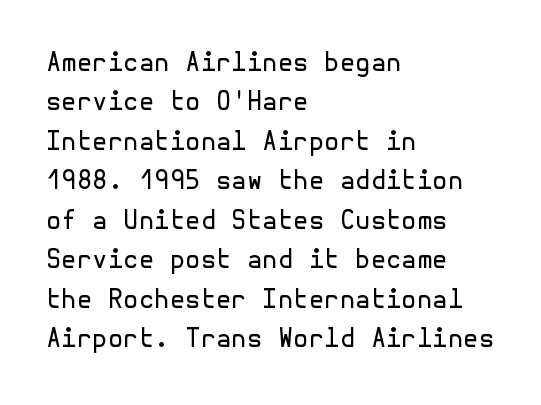
{"italic": "no", "bold": "no", "underline": "no", "align": "left", "line_spacing": "normal", "line_spacing_ratio": 1.58, "letter_spacing": "normal", "letter_spacing_em": 0.0, "glyph_px": 25}
